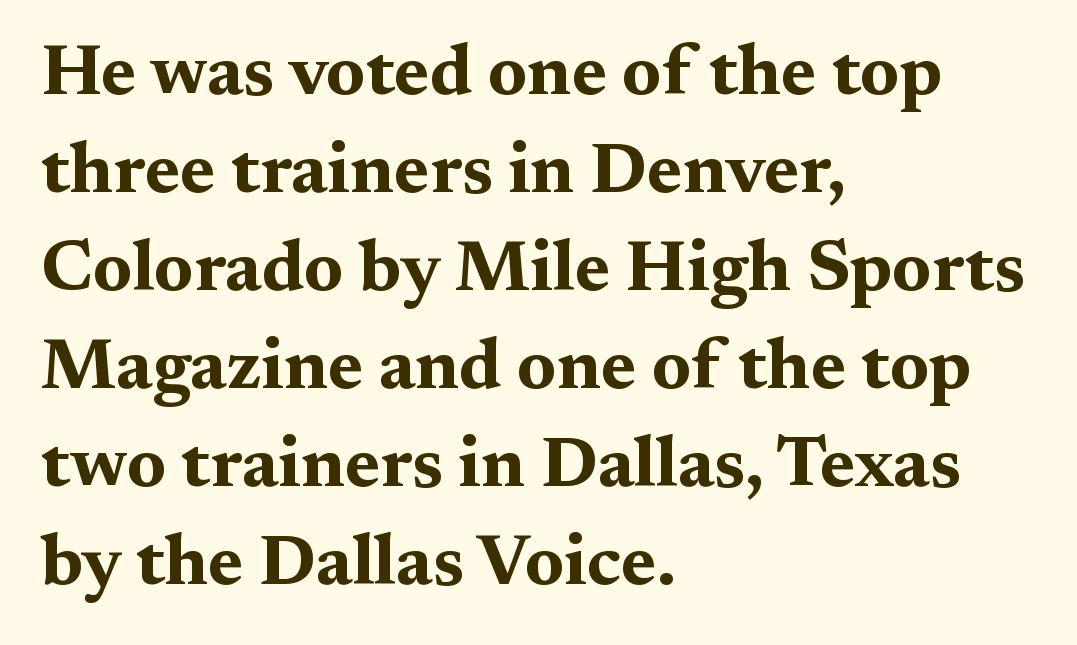
The image shows 72 px bold, wide serif type, upright; set left-aligned, normal line spacing (1.36x), normal letter spacing, not underlined; medium stroke contrast and a medium x-height.
